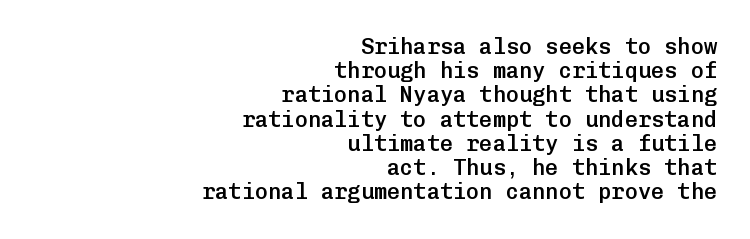
{"italic": "no", "bold": "semi", "underline": "no", "align": "right", "line_spacing": "tight", "line_spacing_ratio": 1.1, "letter_spacing": "normal", "letter_spacing_em": 0.0, "glyph_px": 22}
